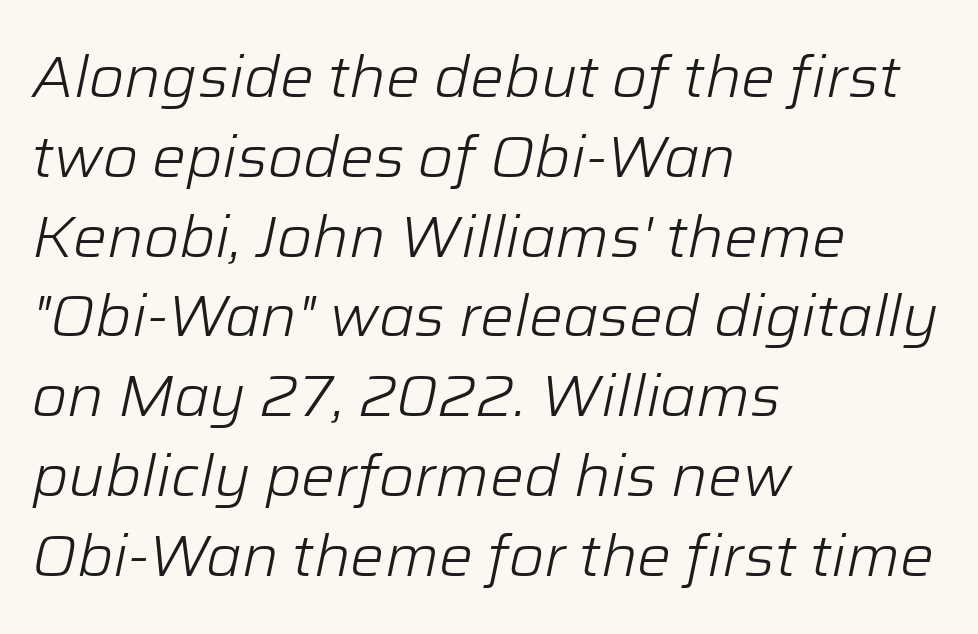
{"italic": "yes", "lean": "right", "slant_degrees": 12, "bold": "no", "weight": "light", "width": "normal", "stroke_contrast": "low", "x_height": "medium", "monospaced": "no", "underline": "no", "align": "left", "line_spacing": "normal", "line_spacing_ratio": 1.4, "letter_spacing": "normal", "letter_spacing_em": 0.0, "glyph_px": 57}
